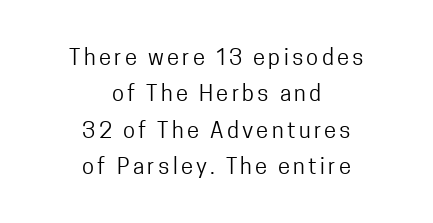
{"italic": "no", "bold": "no", "underline": "no", "align": "center", "line_spacing": "normal", "line_spacing_ratio": 1.65, "glyph_px": 22}
